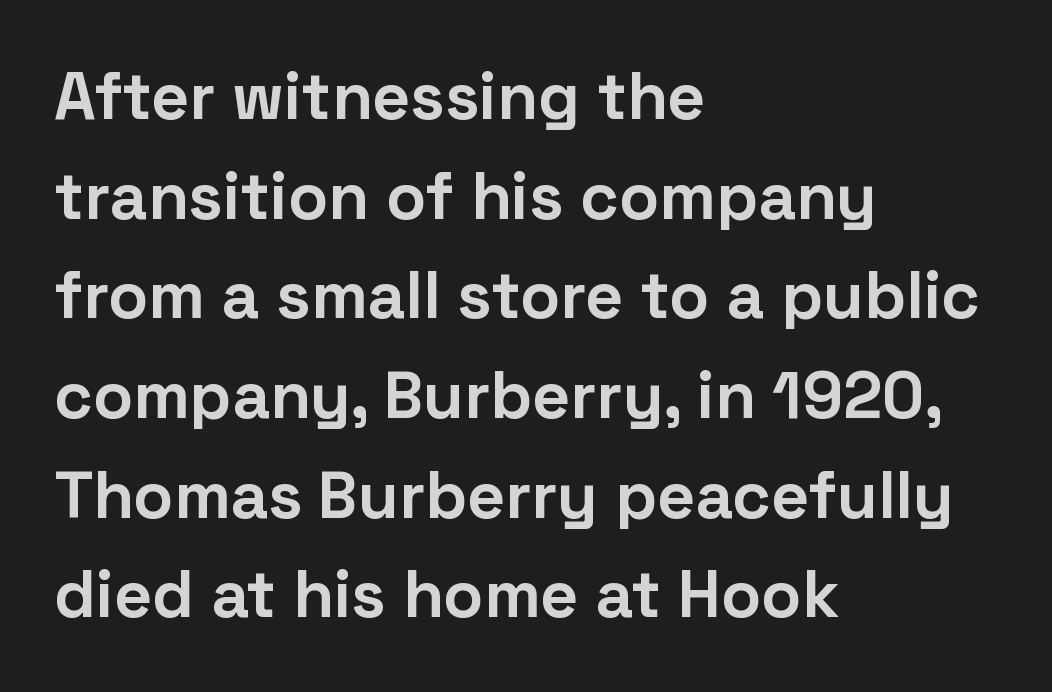
{"serif": "no", "italic": "no", "bold": "yes", "weight": "bold", "width": "normal", "stroke_contrast": "low", "x_height": "medium", "monospaced": "no", "underline": "no", "align": "left", "line_spacing": "normal", "line_spacing_ratio": 1.51, "letter_spacing": "normal", "letter_spacing_em": 0.0, "glyph_px": 66}
